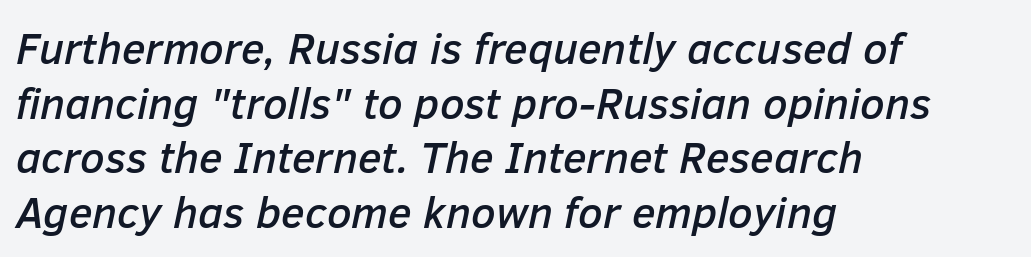
The letters are slanted; this is an italic face. Proportional: the letters do not fall into vertical columns. Any mark beneath the type? The region is blank. No extra tracking has been applied to these lines. A classic flush-left, rag-right setting is used for this passage.
